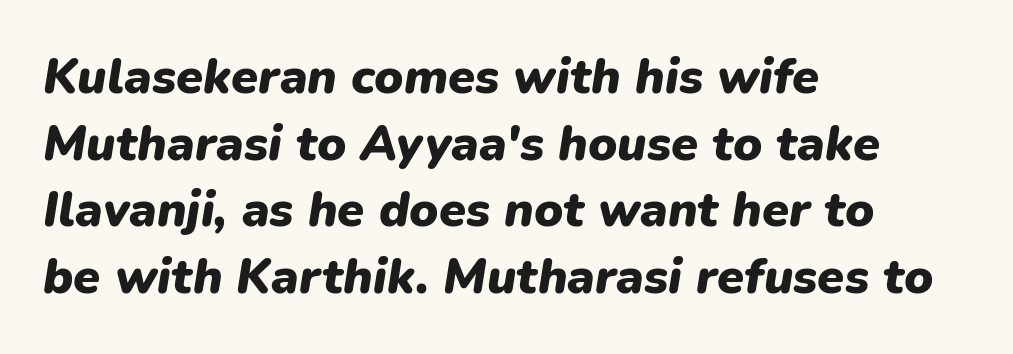
{"italic": "yes", "lean": "right", "slant_degrees": 9, "bold": "yes", "weight": "heavy", "width": "normal", "stroke_contrast": "low", "x_height": "medium", "monospaced": "no", "underline": "no", "align": "left", "line_spacing": "normal", "line_spacing_ratio": 1.36, "letter_spacing": "normal", "letter_spacing_em": 0.0, "glyph_px": 49}
